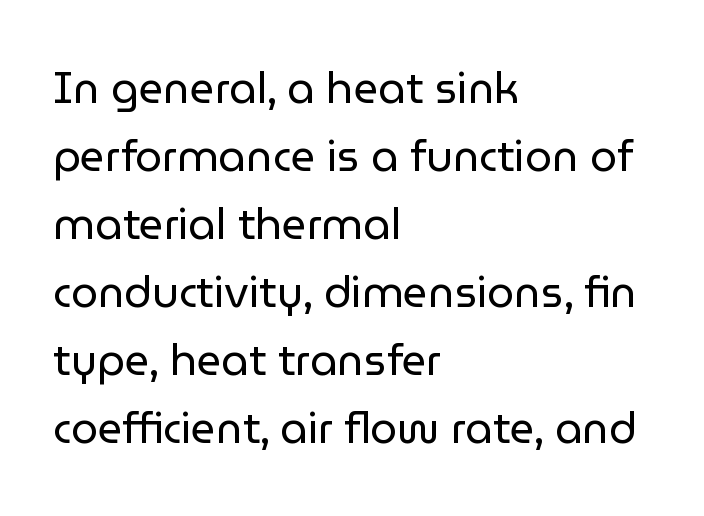
Q: Is the text bold? A: No.
Q: Is the text italic (slanted)? A: No, it is upright.
Q: Is the typeface a serif or a sans-serif typeface? A: Sans-serif.
Q: Is the text underlined? A: No.
Q: How is the paragraph aligned? A: Left-aligned.
Q: Is the spacing between letters normal or unusually wide? A: Normal.
Q: Is the spacing between lines tight, normal or loose? A: Normal.
Q: Width (condensed, normal, or wide)? A: Normal.
Q: Stroke contrast? A: Low.
Q: x-height? A: Medium.
Q: Monospaced? A: No.
